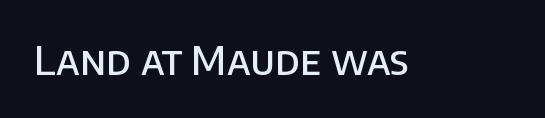
{"serif": "no", "italic": "no", "bold": "semi", "weight": "semibold", "width": "normal", "stroke_contrast": "low", "x_height": "large", "monospaced": "no", "underline": "no", "letter_spacing": "normal", "letter_spacing_em": 0.0, "glyph_px": 39}
